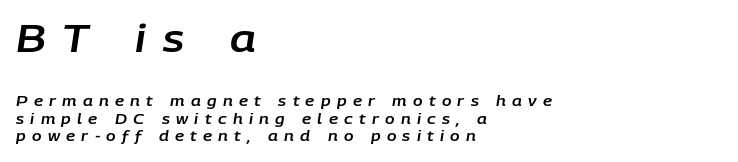
The image shows 37 px text type, italic (leaning right); set left-aligned, normal line spacing (1.26x), unusually wide letter spacing (+0.45 em), not underlined; the first (top) block is 2.64x larger; low stroke contrast and a large x-height.
